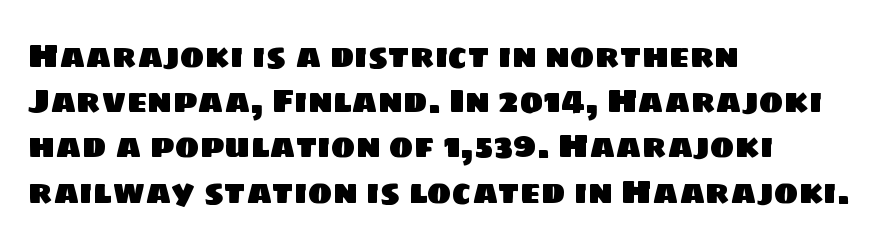
The image shows 33 px sans-serif type; set left-aligned, normal line spacing (1.37x), normal letter spacing, not underlined; low stroke contrast and a large x-height.
